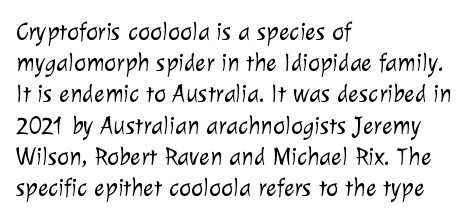
{"bold": "no", "underline": "no", "align": "left", "line_spacing": "normal", "line_spacing_ratio": 1.25, "letter_spacing": "normal", "letter_spacing_em": 0.0, "glyph_px": 25}
